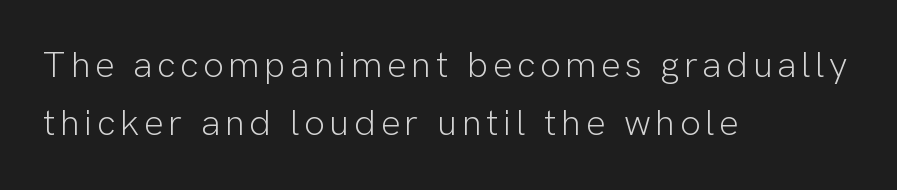
Evenly set lines give the paragraph a standard silhouette. You could not count columns in this text — the font is proportionally spaced. Leftover space on each line is placed entirely after the last word. The glyphs in this specimen are sans serif. Does the lettering tilt? It doesn't — this is upright. Unbolded letterforms with no extra heft.
